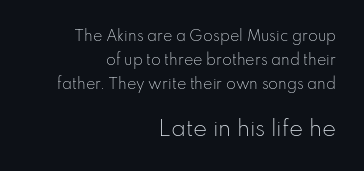
The image shows 21 px text type, upright; set right-aligned, line spacing 1.73x, normal letter spacing, not underlined; the second (bottom) block is 1.5x larger.
